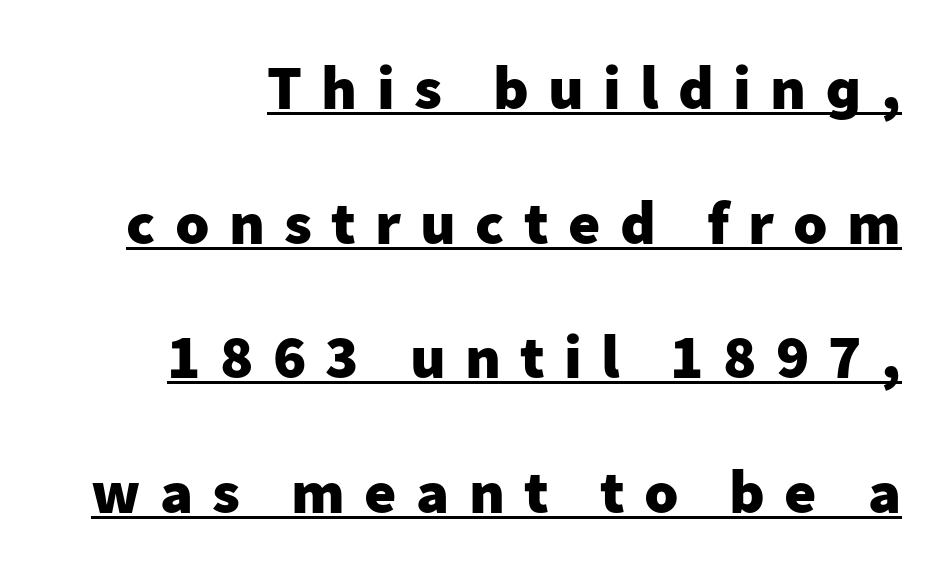
The block of text is sparse from top to bottom, with ample space between rows. The glyphs have the mass of a bold cut. These characters rest on top of a visible drawn line. This rendering widens character spacing well past its baseline value. Regarding serifs, this sample does without them. Is there any slant? The stems are plumb.
